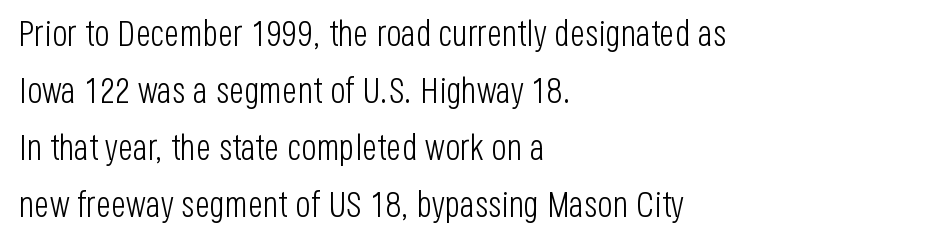
Q: Is the text bold? A: No.
Q: Is the text italic (slanted)? A: No, it is upright.
Q: Is the typeface a serif or a sans-serif typeface? A: Sans-serif.
Q: Is the text underlined? A: No.
Q: How is the paragraph aligned? A: Left-aligned.
Q: Is the spacing between letters normal or unusually wide? A: Normal.
Q: Is the spacing between lines tight, normal or loose? A: Normal.
Q: Width (condensed, normal, or wide)? A: Condensed.
Q: Stroke contrast? A: Low.
Q: x-height? A: Large.
Q: Monospaced? A: No.
